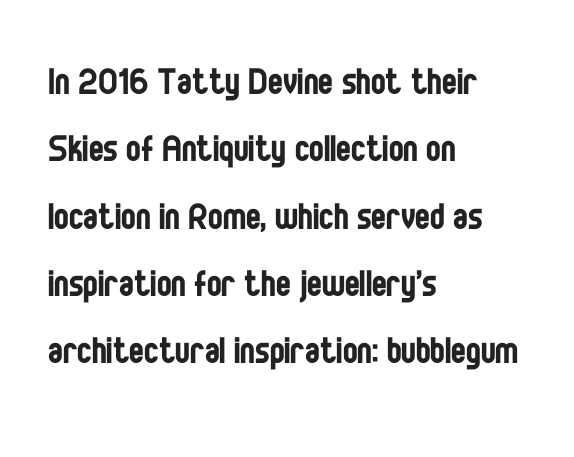
The cut favours lightness, reaching ordinary text weight at its darkest. The letterforms sit shoulder to shoulder at normal distance. Looks like regular typesetting: each glyph gets only the width it needs. When letters stand straight like this, we call the style roman or upright.
